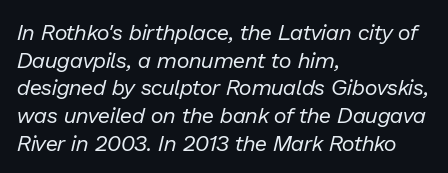
Q: Is the text bold? A: No.
Q: Is the text italic (slanted)? A: Yes, it leans right by about 13 degrees.
Q: Is the text underlined? A: No.
Q: How is the paragraph aligned? A: Left-aligned.
Q: Is the spacing between letters normal or unusually wide? A: Normal.
Q: Is the spacing between lines tight, normal or loose? A: Normal.
